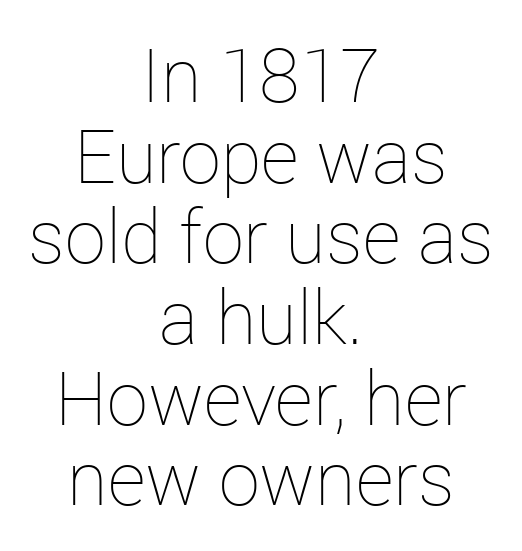
The image shows 74 px thin type, upright; set centered, tight line spacing (1.09x), normal letter spacing, not underlined; low stroke contrast and a medium x-height.
